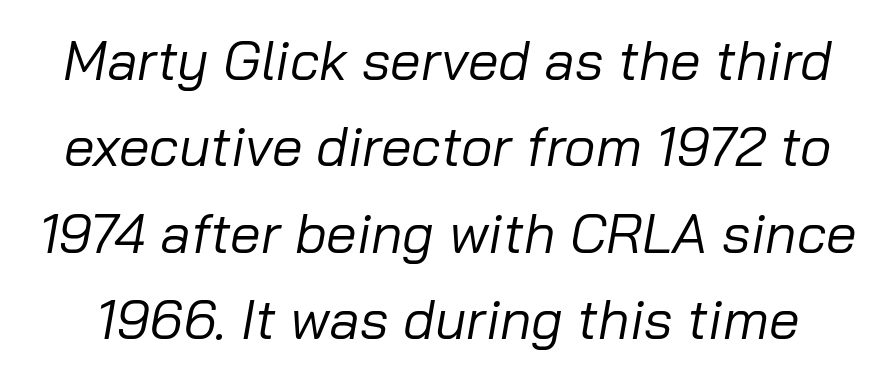
{"italic": "yes", "lean": "right", "slant_degrees": 10, "bold": "no", "weight": "regular", "width": "normal", "stroke_contrast": "low", "x_height": "medium", "monospaced": "no", "underline": "no", "line_spacing": "normal", "line_spacing_ratio": 1.57, "letter_spacing": "normal", "letter_spacing_em": 0.0, "glyph_px": 55}
